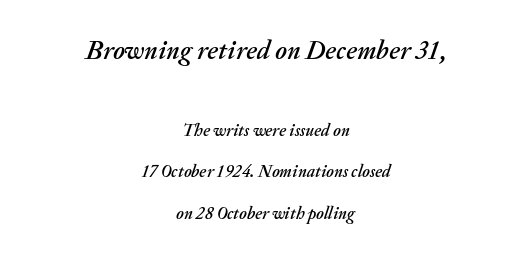
Q: Is the text italic (slanted)? A: Yes, it leans right by about 20 degrees.
Q: Is the text underlined? A: No.
Q: How is the paragraph aligned? A: Centered.
Q: Is the spacing between letters normal or unusually wide? A: Normal.
Q: Is the spacing between lines tight, normal or loose? A: Loose.
Q: Which block of text is set in a larger size, the first (top) or the second (bottom)? A: The first (top) one.
